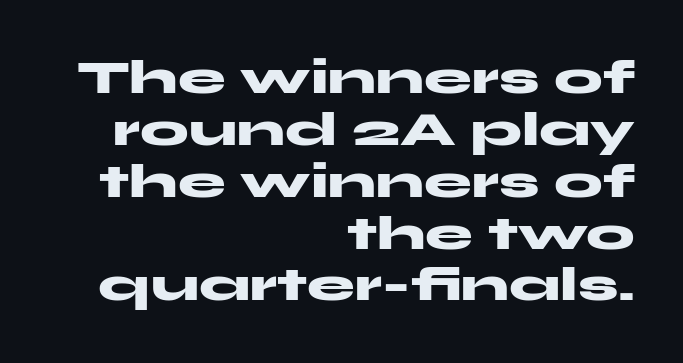
Notice how descenders almost collide with the ascenders below — that's tight leading. Visually the block forms a straight wall on the right and a jagged coastline on the left. Looks like regular typesetting: each glyph gets only the width it needs. I'd call this a sans setting — the letters go barefoot.
